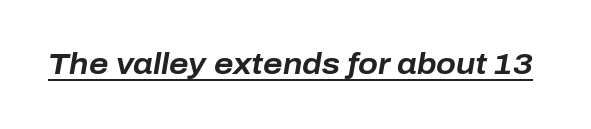
The image shows 29 px bold type, italic (leaning right); set normal letter spacing, underlined; low stroke contrast and a medium x-height.
